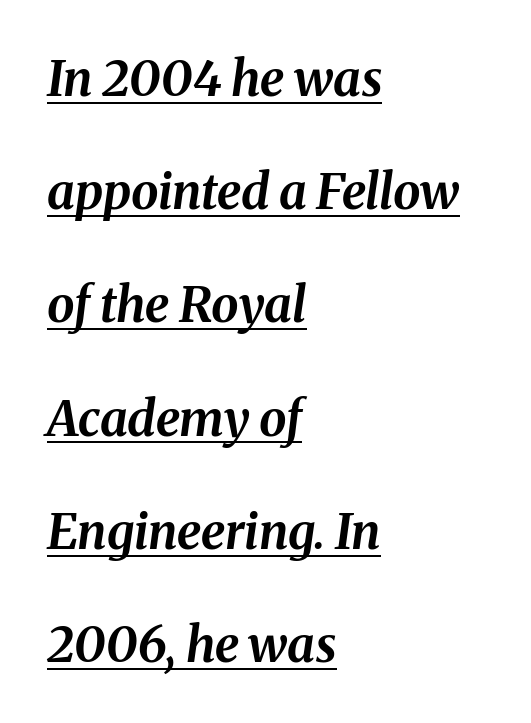
The image shows 49 px bold type, italic (leaning right); set left-aligned, loose line spacing (2.31x), normal letter spacing, underlined; medium stroke contrast and a medium x-height.
